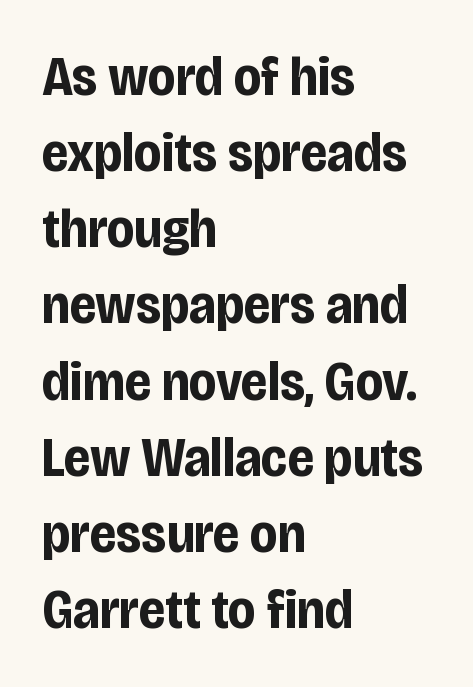
The image shows 56 px bold, condensed sans-serif type, upright; set left-aligned, normal line spacing (1.36x), normal letter spacing, not underlined; low stroke contrast and a large x-height.
